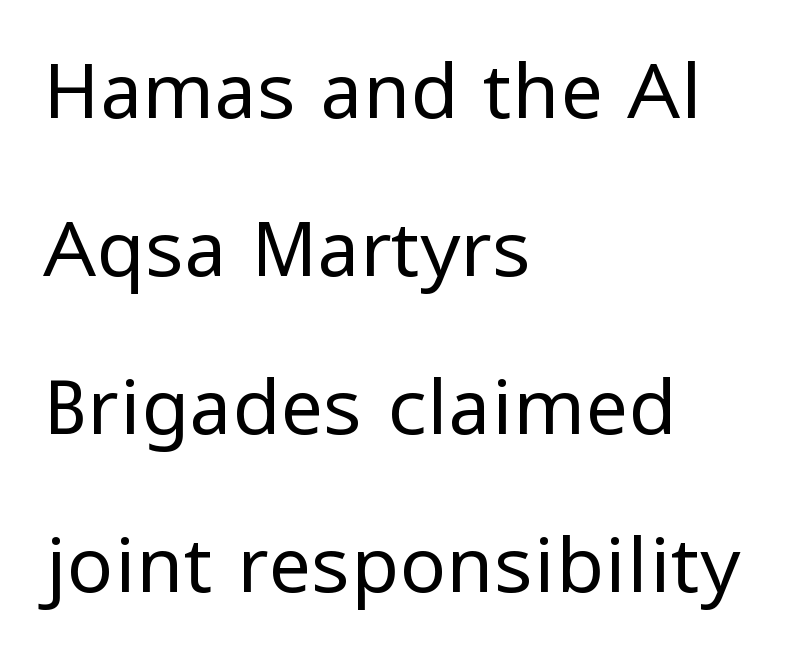
{"serif": "no", "italic": "no", "bold": "no", "weight": "regular", "width": "normal", "stroke_contrast": "low", "x_height": "medium", "monospaced": "no", "underline": "no", "align": "left", "line_spacing": "loose", "line_spacing_ratio": 2.05, "letter_spacing": "normal", "letter_spacing_em": 0.0, "glyph_px": 77}
